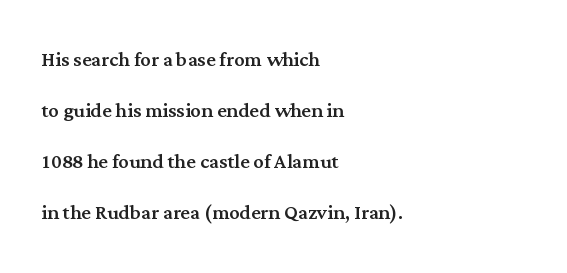
Underline: absent. Summary of vertical rhythm: relaxed, with wide interline spacing. The axis of the letterforms is exactly vertical. The paragraph has a hard left edge and a soft right edge.
